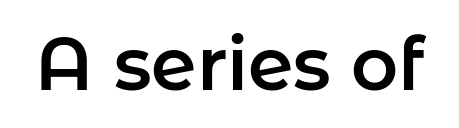
{"serif": "no", "italic": "no", "width": "normal", "stroke_contrast": "low", "x_height": "medium", "monospaced": "no", "underline": "no", "letter_spacing": "normal", "letter_spacing_em": 0.0, "glyph_px": 73}
